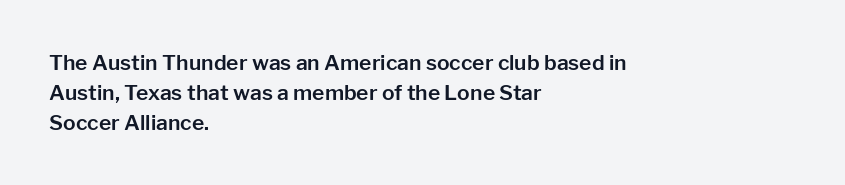
The image shows 21 px text type, upright; set left-aligned, normal line spacing (1.42x), normal letter spacing, not underlined.
